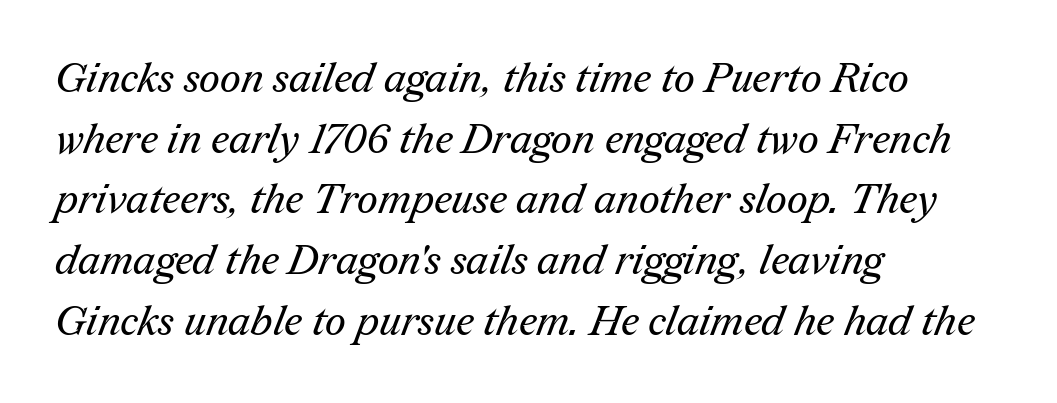
The image shows 41 px regular-weight serif type; set left-aligned, normal line spacing (1.48x), normal letter spacing, not underlined; medium stroke contrast and a medium x-height.
